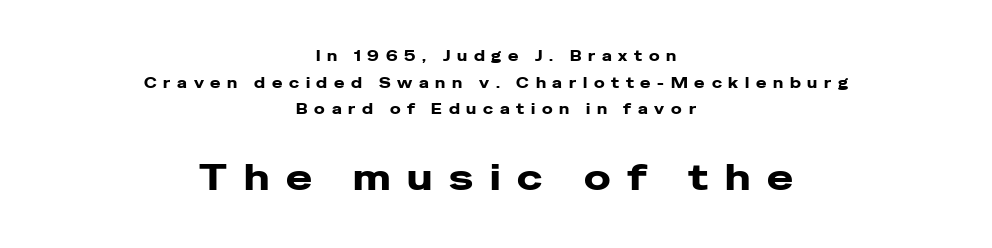
The image shows 35 px wide sans-serif type, upright; set centered, loose line spacing (1.91x), unusually wide letter spacing (+0.48 em), not underlined; the second (bottom) block is 2.5x larger; low stroke contrast and a medium x-height.
